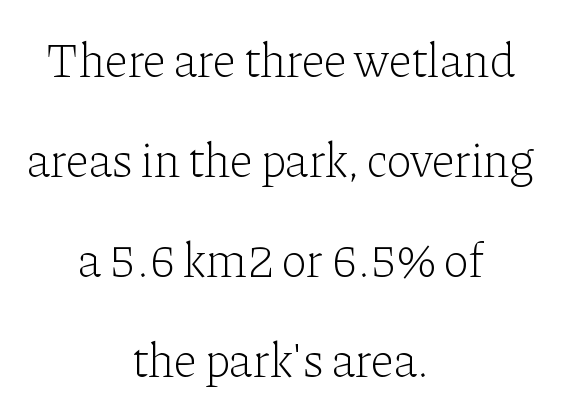
These lines are rendered in a variable-pitch font. The typeface has the unassuming heft of standard copy or less. How are the letters spaced? Ordinarily, with no added tracking. The passage shown stacks its lines with a broad gap.
